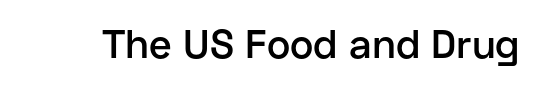
The rendering uses natural spacing where letterforms have individual widths. The area under the type is left untouched. Does the type have serifs? No, each stem ends abruptly. The specimen reads as upright at a glance. A somewhat darkened texture: the type is semibold rather than bold. You could call the tracking neutral — neither tight nor loose.
